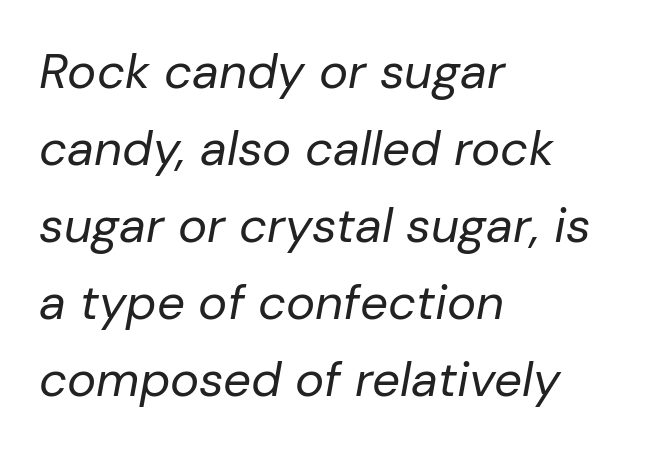
The image shows 49 px regular-weight type, italic (leaning right); set left-aligned, normal line spacing (1.57x), normal letter spacing, not underlined; low stroke contrast and a medium x-height.
